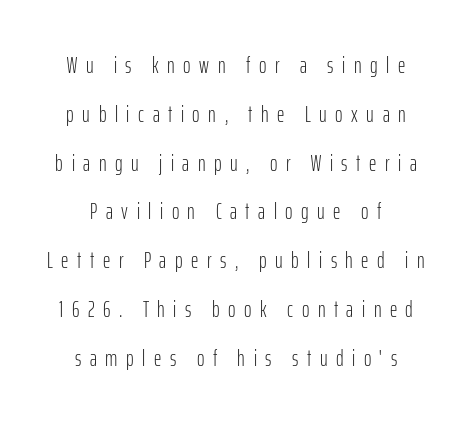
{"italic": "no", "bold": "no", "underline": "no", "align": "center", "line_spacing": "loose", "line_spacing_ratio": 2.12, "letter_spacing": "wide", "letter_spacing_em": 0.37, "glyph_px": 23}
